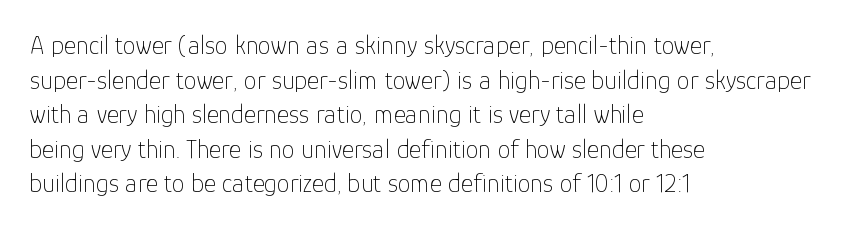
Q: Is the text bold? A: No.
Q: Is the text italic (slanted)? A: No, it is upright.
Q: Is the text underlined? A: No.
Q: How is the paragraph aligned? A: Left-aligned.
Q: Is the spacing between letters normal or unusually wide? A: Normal.
Q: Is the spacing between lines tight, normal or loose? A: Normal.
